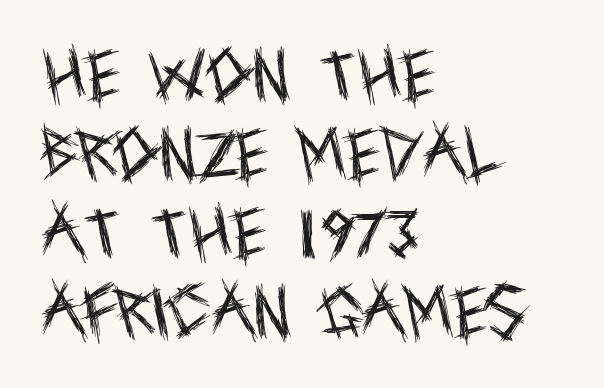
The face used here is rendered with its standard letterfit. Each letter's strokes conclude bluntly, with no projecting serifs. Designer's note — italics off, roman on. In CSS terms this would be text-align: left. A light-to-regular cut is what we see here. One glance says typical: line gaps are just what's usual.
